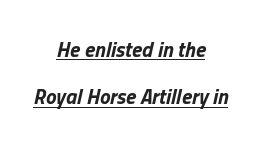
Compared with typical paragraphs, the rows here are farther apart. Underlining? Definitely there. How are the letters spaced? Ordinarily, with no added tracking. Does the weight exceed regular? Yes, all the way to bold. Is the type slanted? Yes — the strokes lean at a clear angle. Visually the block forms a symmetrical silhouette, jagged on both flanks.
